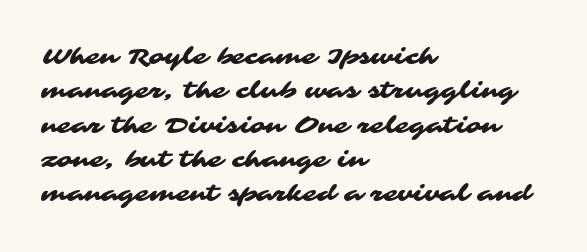
{"underline": "no", "align": "left", "line_spacing": "normal", "line_spacing_ratio": 1.49, "letter_spacing": "normal", "letter_spacing_em": 0.0, "glyph_px": 23}
